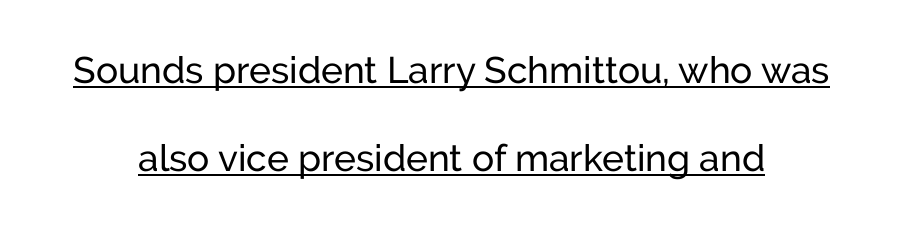
The image shows 37 px sans-serif type, upright; set centered, loose line spacing (2.39x), normal letter spacing, underlined; low stroke contrast and a medium x-height.
